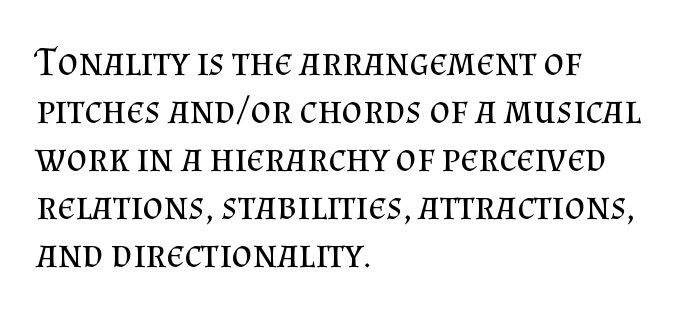
Little horizontal feet cap the strokes, marking this as serif type. Quick note: underline off. The cut favours lightness, reaching ordinary text weight at its darkest. Each letter keeps its own natural width here, so spacing adapts to shape. Words appear dense and cohesive because spacing is normal.
